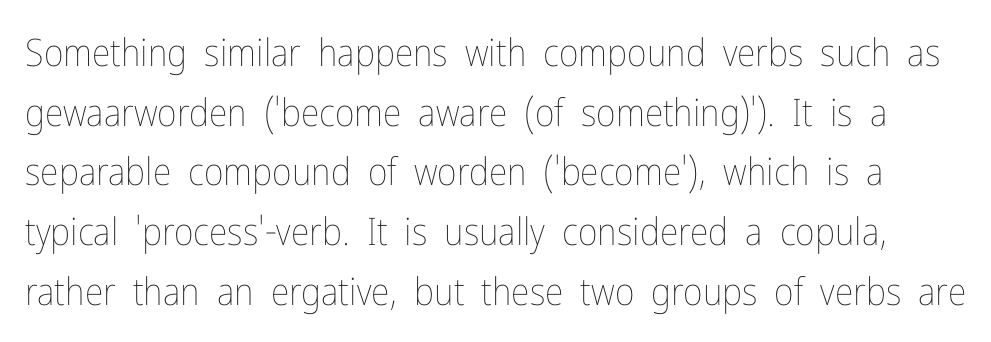
{"italic": "no", "bold": "no", "weight": "thin", "width": "condensed", "stroke_contrast": "low", "x_height": "medium", "monospaced": "no", "underline": "no", "line_spacing": "normal", "line_spacing_ratio": 1.57, "letter_spacing": "normal", "letter_spacing_em": 0.0, "glyph_px": 38}
